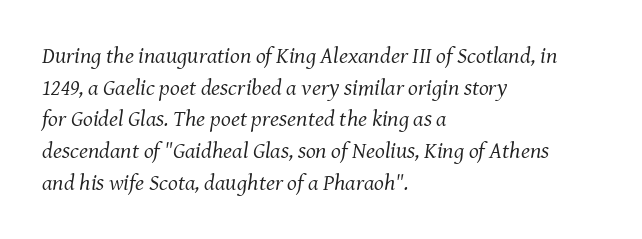
Where is the straight margin? On the left. What's the leading like? Ordinary, nothing unusual. The tracking reads as untouched default to a designer's eye. The foot of each line stays bare and open. Notice how the stems are inclined rather than vertical — that's the hallmark of italics.
